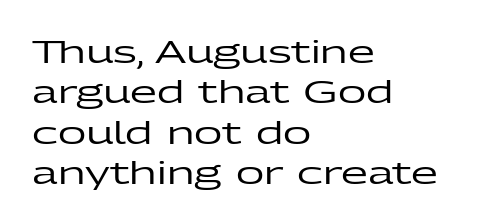
The image shows 31 px wide sans-serif type, upright; set left-aligned, normal line spacing (1.3x), normal letter spacing, not underlined; low stroke contrast and a medium x-height.
